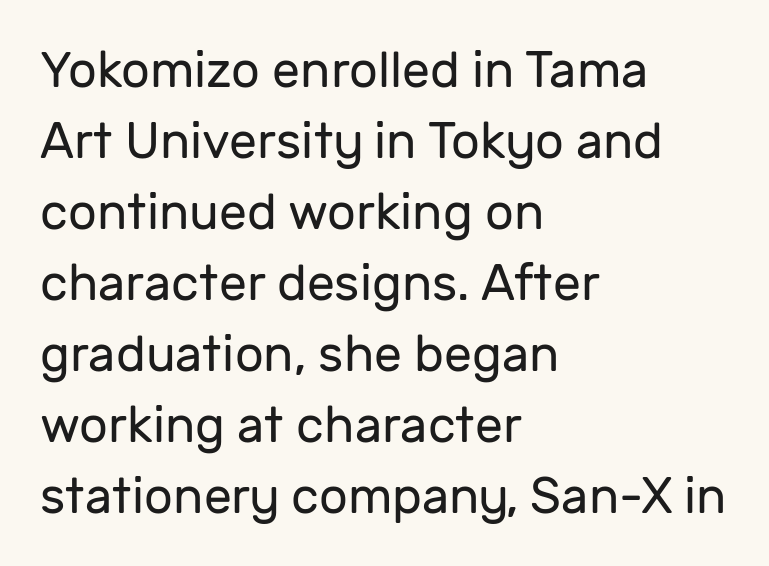
The image shows 50 px regular-weight sans-serif type, upright; set left-aligned, normal line spacing (1.42x), normal letter spacing, not underlined; low stroke contrast and a medium x-height.
